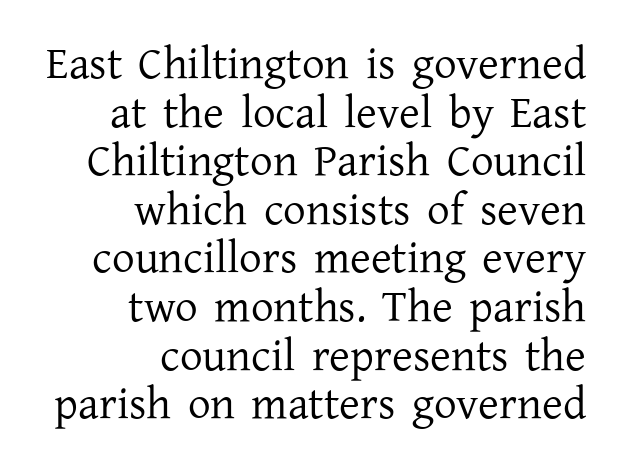
{"serif": "yes", "italic": "no", "bold": "no", "weight": "regular", "width": "normal", "stroke_contrast": "low", "x_height": "medium", "monospaced": "no", "underline": "no", "align": "right", "line_spacing": "tight", "line_spacing_ratio": 1.08, "letter_spacing": "normal", "letter_spacing_em": 0.0, "glyph_px": 45}
